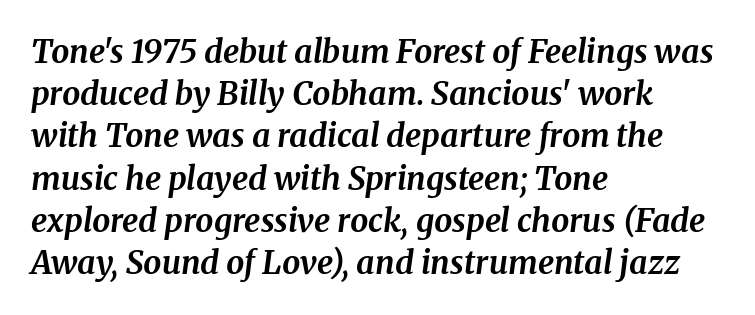
Line starts are locked; line ends wander. Does the lettering tilt? It does — this is italic. Old-style or modern, the face here clearly has serifs. The letters advance in unequal steps, a hallmark of proportional type. Plain, unruled lines of type.
